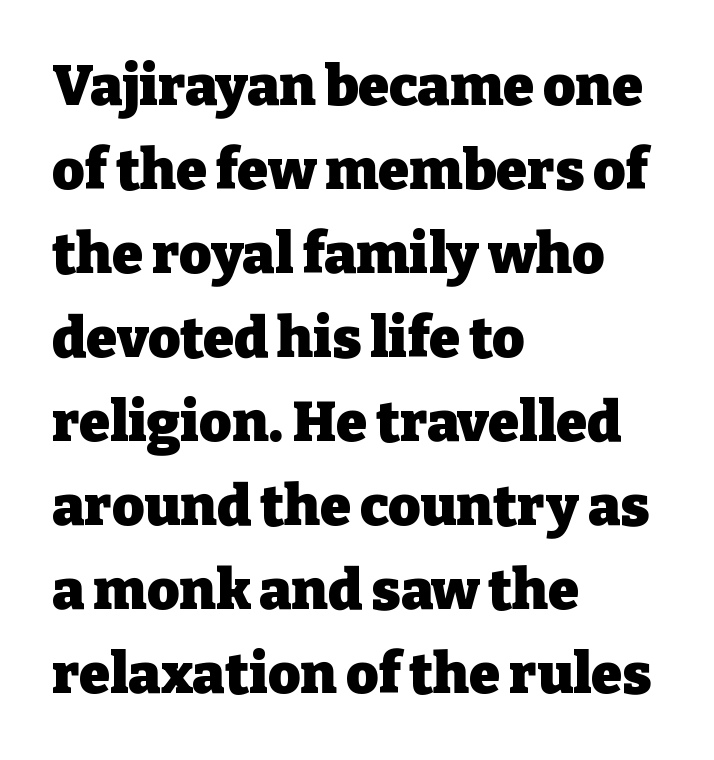
Just letters on the line, the space beneath them empty. Character widths vary here, with narrow letters taking less room than wide ones. The lines are quadded left. The characters look thick and weighty, a clear bold.
